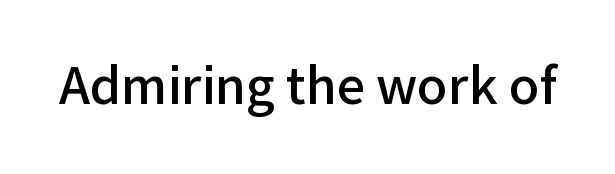
Q: Is the text bold? A: Semi-bold.
Q: Is the text italic (slanted)? A: No, it is upright.
Q: Is the typeface a serif or a sans-serif typeface? A: Sans-serif.
Q: Is the text underlined? A: No.
Q: Is the spacing between letters normal or unusually wide? A: Normal.
Q: Width (condensed, normal, or wide)? A: Normal.
Q: Stroke contrast? A: Low.
Q: x-height? A: Medium.
Q: Monospaced? A: No.
